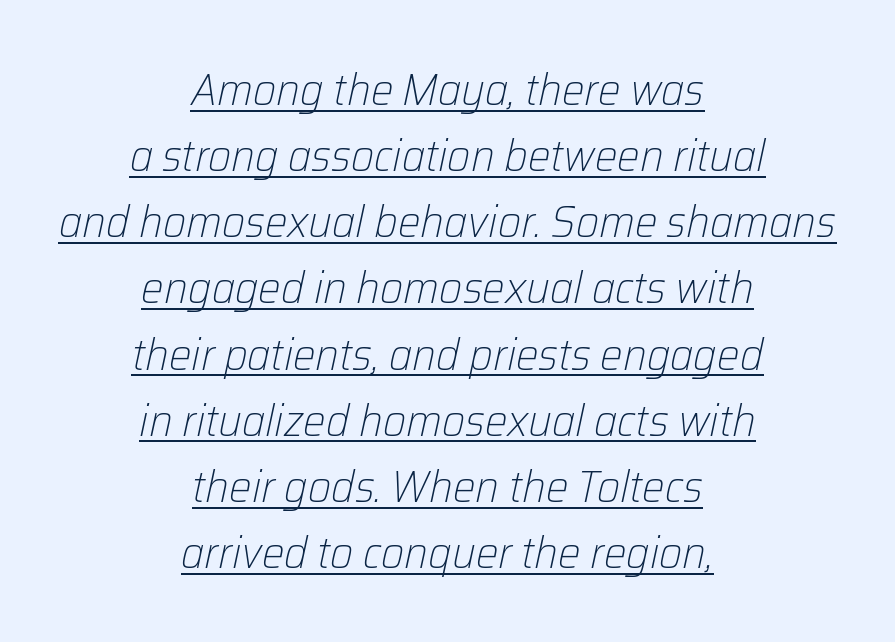
The image shows 45 px light type, italic (leaning right); set centered, normal line spacing (1.47x), normal letter spacing, underlined; low stroke contrast and a medium x-height.
